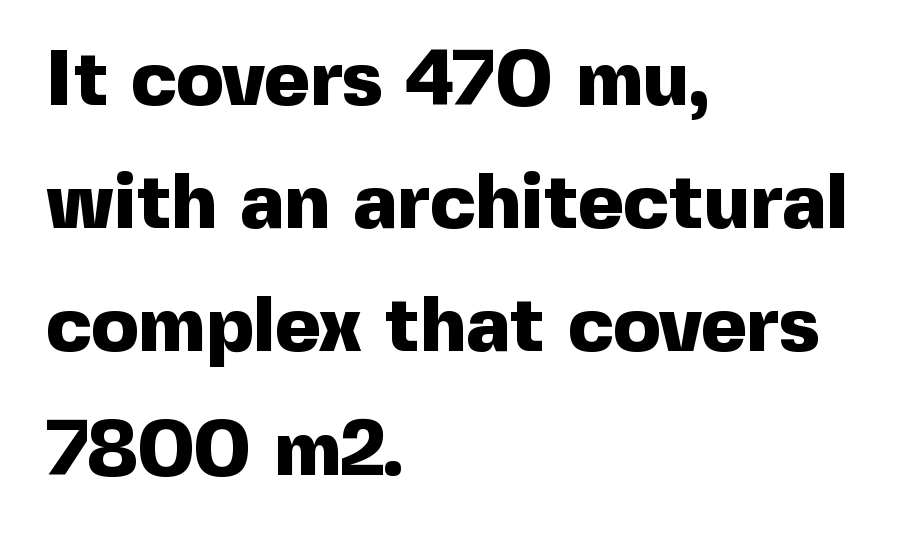
The image shows 78 px heavy sans-serif type, upright; set left-aligned, normal line spacing (1.58x), normal letter spacing, not underlined; a medium x-height.
